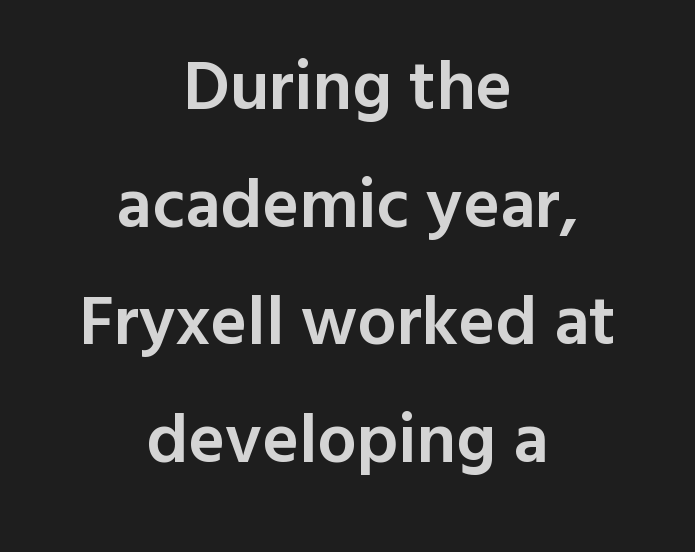
The image shows 70 px semibold sans-serif type, upright; set centered, normal line spacing (1.68x), normal letter spacing, not underlined; a medium x-height.
